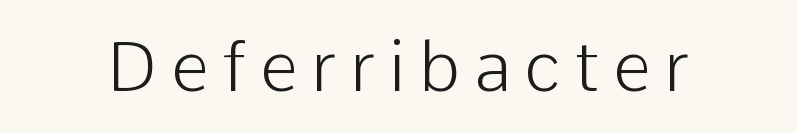
Type style note: lacks serifs. Is the stroke heavy? The answer is a plain regular-or-lighter. Spacing verdict: proportional, widths tailored to each character. Tall strokes in this sample are plumb rather than angled.
